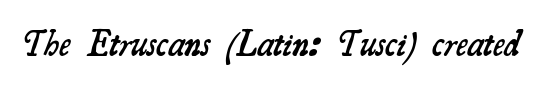
The image shows 36 px semibold serif type; set normal letter spacing, not underlined; medium stroke contrast and a small x-height.
